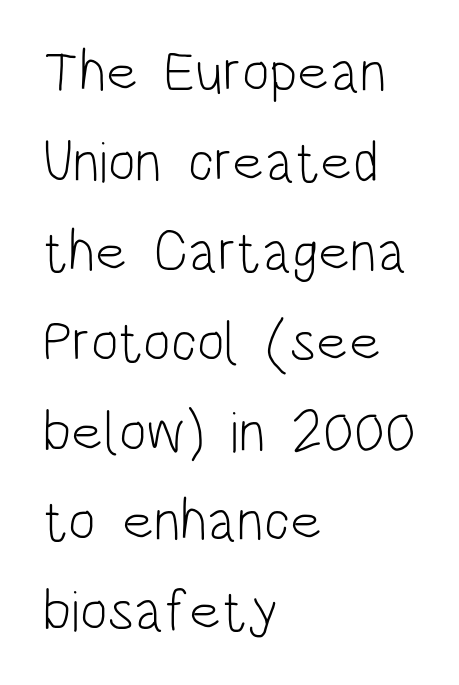
{"serif": "no", "italic": "no", "bold": "no", "weight": "light", "width": "condensed", "stroke_contrast": "low", "x_height": "large", "monospaced": "no", "underline": "no", "align": "left", "line_spacing": "normal", "line_spacing_ratio": 1.55, "letter_spacing": "normal", "letter_spacing_em": 0.0, "glyph_px": 58}
